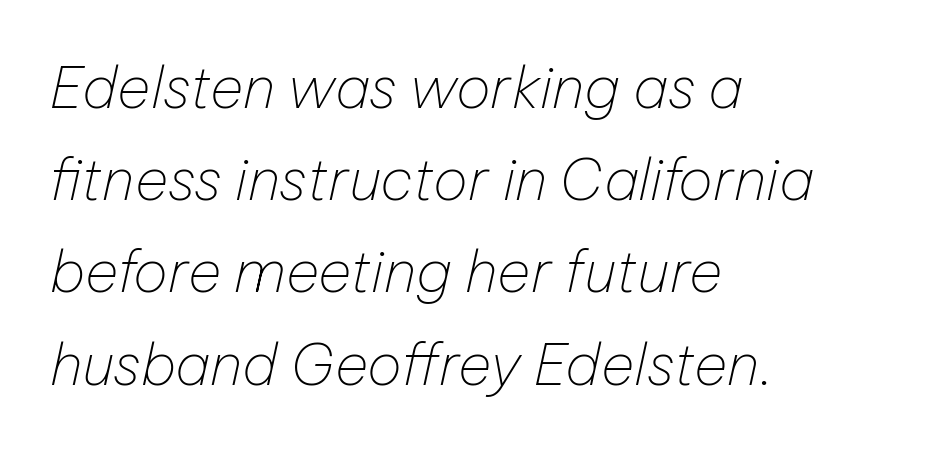
{"italic": "yes", "lean": "right", "slant_degrees": 12, "bold": "no", "weight": "thin", "width": "normal", "stroke_contrast": "low", "x_height": "medium", "monospaced": "no", "underline": "no", "align": "left", "line_spacing": "normal", "line_spacing_ratio": 1.59, "letter_spacing": "normal", "letter_spacing_em": 0.0, "glyph_px": 58}
